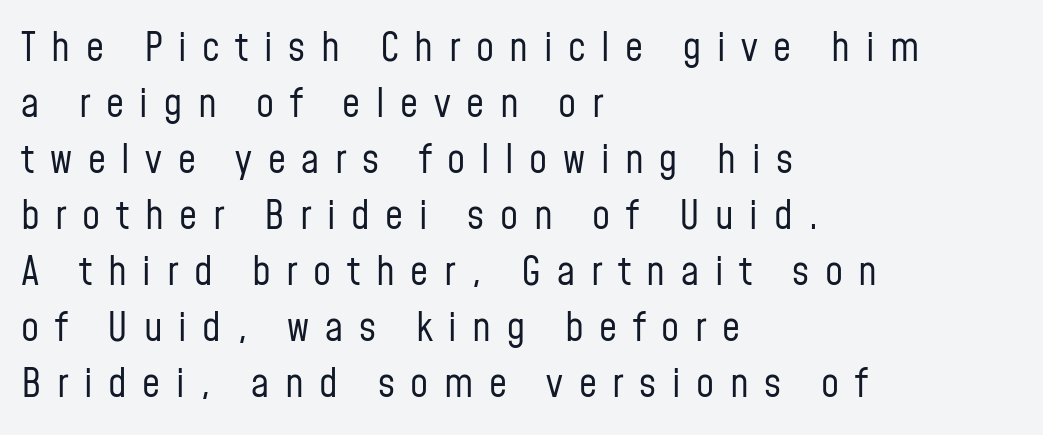
Short note: letters widely spaced. Think standard paragraph weight, or any step lighter than that. To sum up the face: it is a sans, with no serifs. Descenders hang freely into open space. Do the letters lean? They stand straight.
